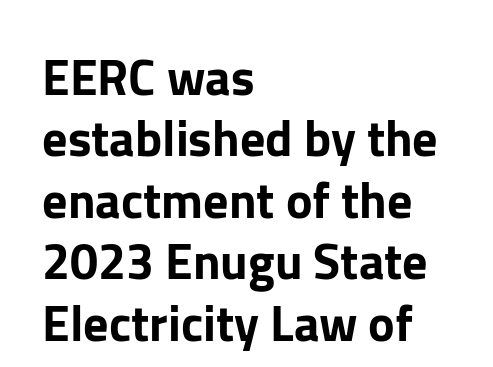
Q: Is the text italic (slanted)? A: No, it is upright.
Q: Is the typeface a serif or a sans-serif typeface? A: Sans-serif.
Q: Is the text underlined? A: No.
Q: How is the paragraph aligned? A: Left-aligned.
Q: Is the spacing between letters normal or unusually wide? A: Normal.
Q: Width (condensed, normal, or wide)? A: Normal.
Q: Stroke contrast? A: Low.
Q: x-height? A: Medium.
Q: Monospaced? A: No.
